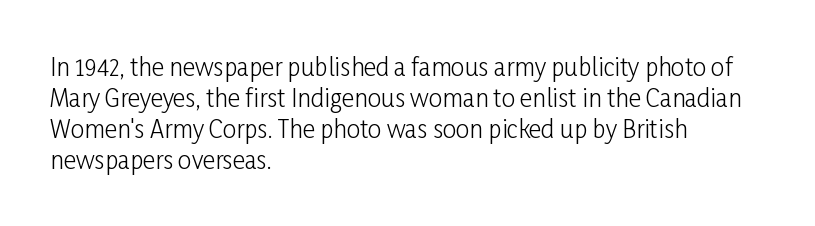
The image shows 24 px text type, upright; set left-aligned, normal line spacing (1.29x), normal letter spacing, not underlined.
